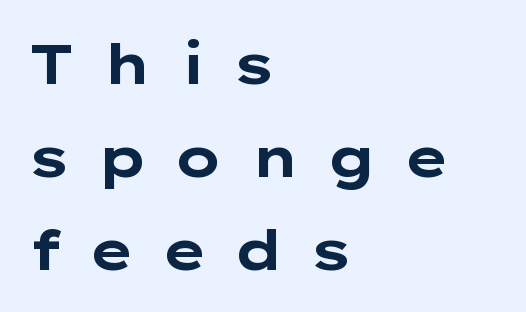
The image shows 56 px bold, wide sans-serif type, upright; set left-aligned, normal line spacing (1.66x), unusually wide letter spacing (+0.46 em), not underlined; low stroke contrast and a medium x-height.
